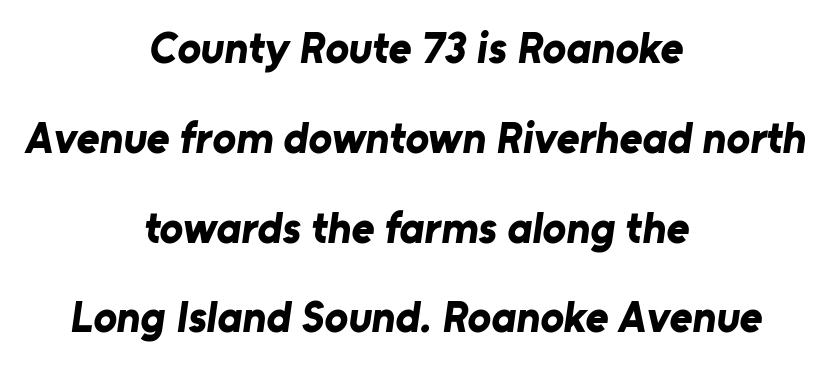
The image shows 44 px bold sans-serif type; set centered, loose line spacing (2.04x), normal letter spacing, not underlined; low stroke contrast and a medium x-height.
